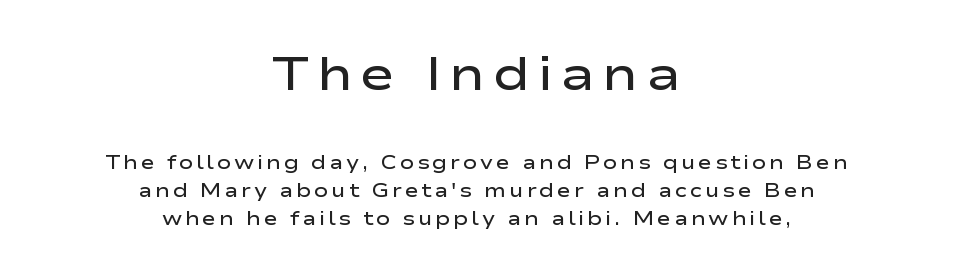
{"serif": "no", "italic": "no", "bold": "semi", "weight": "semibold", "width": "wide", "stroke_contrast": "low", "x_height": "medium", "monospaced": "no", "underline": "no", "align": "center", "line_spacing": "normal", "line_spacing_ratio": 1.47, "larger_block": "first", "size_ratio": 2.47, "glyph_px": 47}
